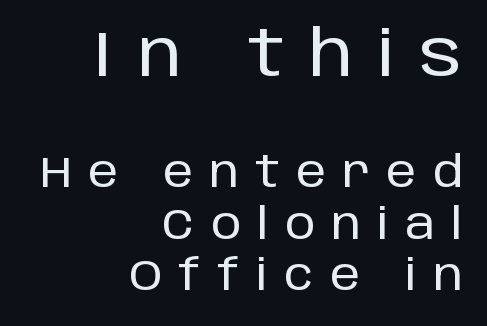
If you drew a ruler down the right edge, every line would touch it. These two chunks differ in scale, with the top chunk taking the larger measure. Spacing verdict: proportional, widths tailored to each character. The letters stand straight up with perfectly vertical stems. Glyph-to-glyph distance is far greater than everyday printed text. The glyphs in this specimen are sans serif.
